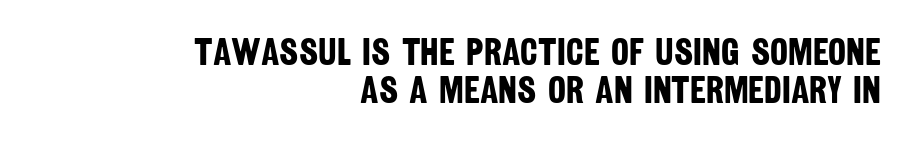
Q: Is the text bold? A: Yes.
Q: Is the typeface a serif or a sans-serif typeface? A: Sans-serif.
Q: Is the text underlined? A: No.
Q: How is the paragraph aligned? A: Right-aligned.
Q: Is the spacing between letters normal or unusually wide? A: Normal.
Q: Is the spacing between lines tight, normal or loose? A: Tight.
Q: Width (condensed, normal, or wide)? A: Condensed.
Q: Stroke contrast? A: Low.
Q: x-height? A: Large.
Q: Monospaced? A: No.
